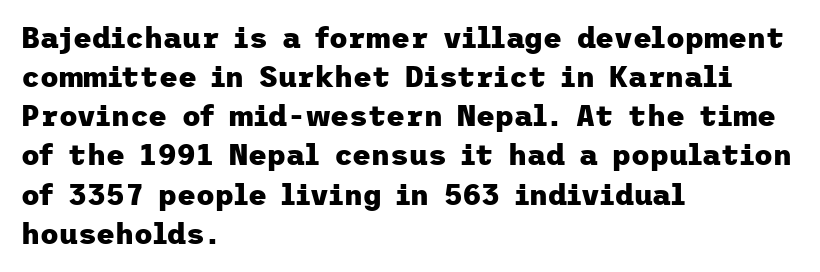
The image shows 29 px heavy sans-serif type, upright; set left-aligned, normal line spacing (1.35x), normal letter spacing, not underlined; low stroke contrast and a medium x-height.
